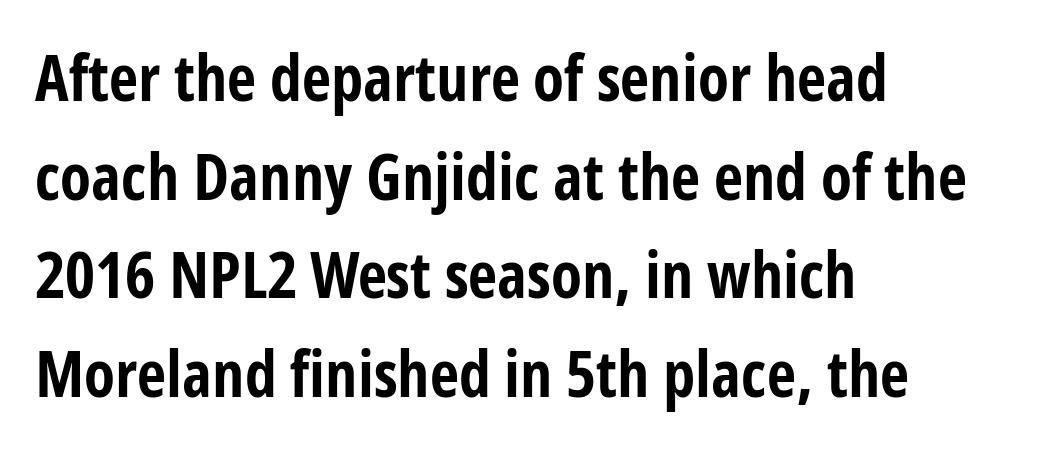
Q: Is the text bold? A: Yes.
Q: Is the text italic (slanted)? A: No, it is upright.
Q: Is the typeface a serif or a sans-serif typeface? A: Sans-serif.
Q: Is the text underlined? A: No.
Q: How is the paragraph aligned? A: Left-aligned.
Q: Is the spacing between letters normal or unusually wide? A: Normal.
Q: Is the spacing between lines tight, normal or loose? A: Normal.
Q: Width (condensed, normal, or wide)? A: Condensed.
Q: Stroke contrast? A: Low.
Q: x-height? A: Medium.
Q: Monospaced? A: No.
